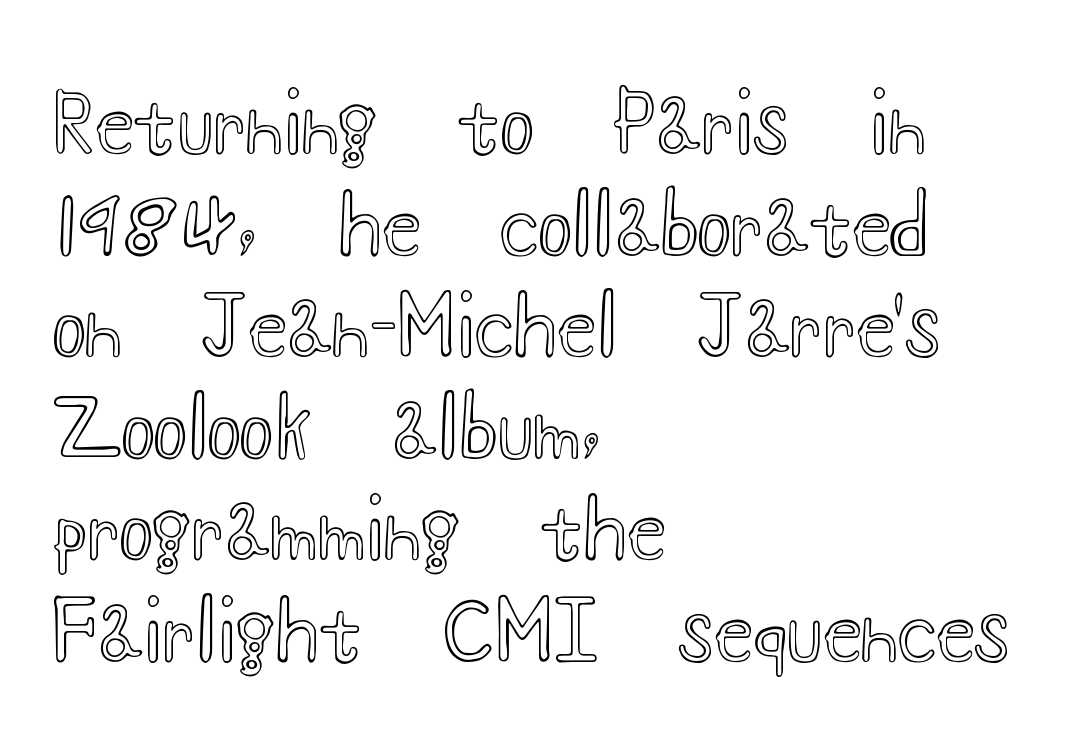
Q: Is the text italic (slanted)? A: No, it is upright.
Q: Is the text underlined? A: No.
Q: How is the paragraph aligned? A: Left-aligned.
Q: Is the spacing between letters normal or unusually wide? A: Normal.
Q: Is the spacing between lines tight, normal or loose? A: Normal.
Q: Width (condensed, normal, or wide)? A: Wide.
Q: x-height? A: Small.
Q: Monospaced? A: No.
